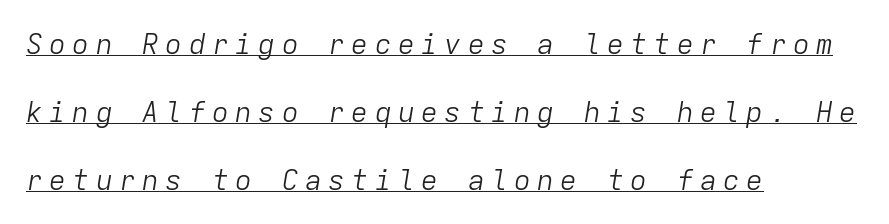
Q: Is the text bold? A: No.
Q: Is the text italic (slanted)? A: Yes, it leans right by about 9 degrees.
Q: Is the text underlined? A: Yes.
Q: How is the paragraph aligned? A: Left-aligned.
Q: Is the spacing between letters normal or unusually wide? A: Unusually wide.
Q: Is the spacing between lines tight, normal or loose? A: Loose.
Q: Width (condensed, normal, or wide)? A: Normal.
Q: Stroke contrast? A: Low.
Q: x-height? A: Medium.
Q: Monospaced? A: Yes.
